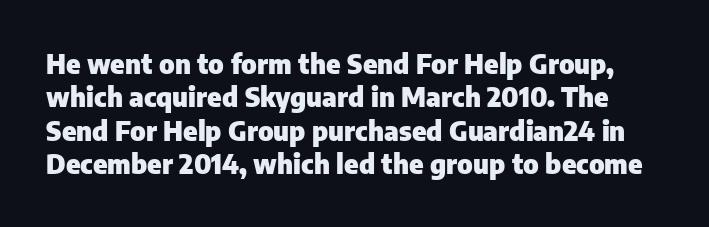
{"italic": "no", "bold": "yes", "underline": "no", "line_spacing_ratio": 1.24, "letter_spacing": "normal", "letter_spacing_em": 0.0, "glyph_px": 27}
